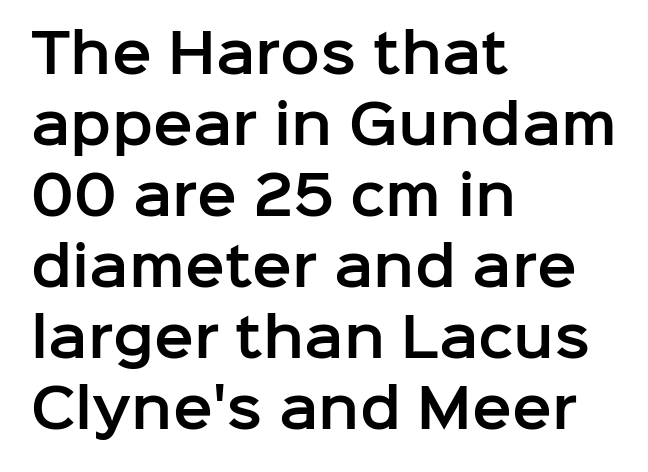
Q: Is the text italic (slanted)? A: No, it is upright.
Q: Is the typeface a serif or a sans-serif typeface? A: Sans-serif.
Q: Is the text underlined? A: No.
Q: How is the paragraph aligned? A: Left-aligned.
Q: Is the spacing between letters normal or unusually wide? A: Normal.
Q: Is the spacing between lines tight, normal or loose? A: Normal.
Q: Width (condensed, normal, or wide)? A: Normal.
Q: Stroke contrast? A: Low.
Q: x-height? A: Medium.
Q: Monospaced? A: No.
